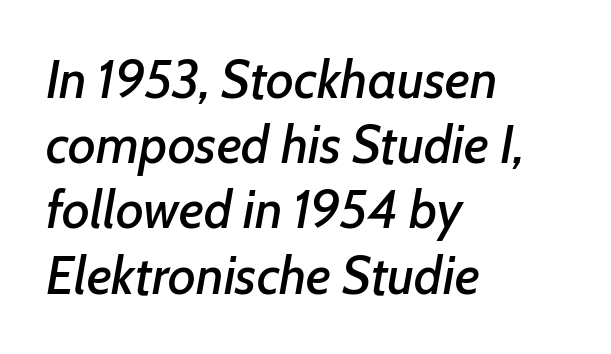
Plain, unruled lines of type. Italic? Definitely — the glyphs are oblique. Short note: letters normally spaced. Horizontal alignment here is leftward, the default for most running prose.
